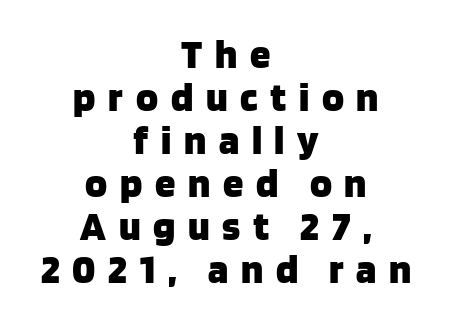
Serif or sans? Sans — the stroke terminals are bare. This sample uses expanded letter spacing, leaving extra air between glyphs. This is the regular roman posture of the typeface. The passage shown is emphatically bold. Neither beginnings nor endings align; midpoints do. Do the characters align in a grid? No, the font is proportional.
